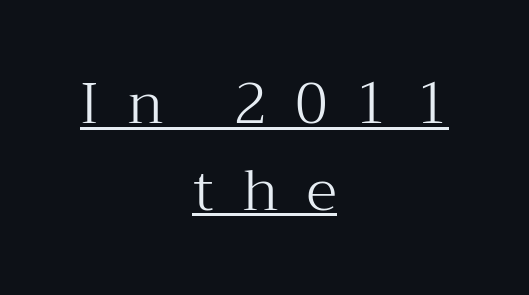
The rendered words wear a rule along their underside. Check where the strokes stop: tiny serifs finish them off. The face used here is proportionally spaced, like ordinary book or web type. The space between consecutive lines is moderate.
